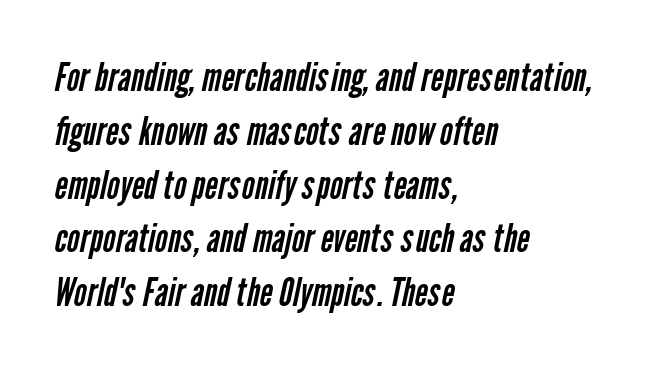
The image shows 39 px regular-weight, condensed sans-serif type; set left-aligned, normal line spacing (1.38x), normal letter spacing, not underlined; low stroke contrast and a medium x-height.
